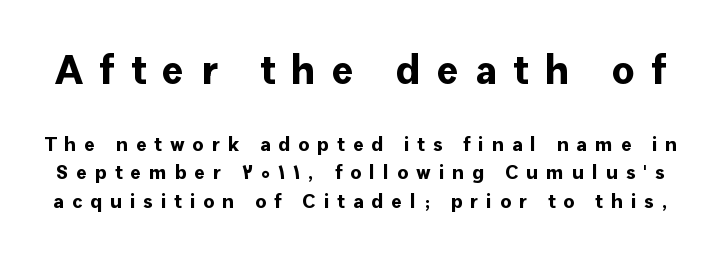
Q: Is the text bold? A: Yes.
Q: Is the text italic (slanted)? A: No, it is upright.
Q: Is the typeface a serif or a sans-serif typeface? A: Sans-serif.
Q: Is the text underlined? A: No.
Q: Is the spacing between letters normal or unusually wide? A: Unusually wide.
Q: Is the spacing between lines tight, normal or loose? A: Normal.
Q: Which block of text is set in a larger size, the first (top) or the second (bottom)? A: The first (top) one.
Q: Width (condensed, normal, or wide)? A: Normal.
Q: Stroke contrast? A: Low.
Q: x-height? A: Medium.
Q: Monospaced? A: No.
